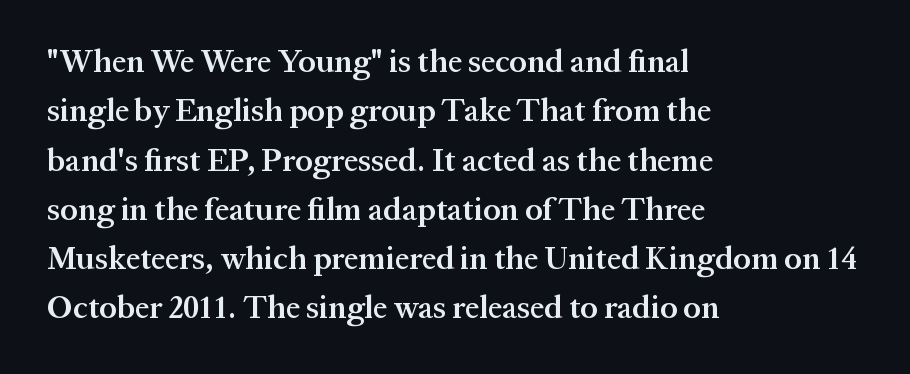
Words float on clear page, feet unadorned. The designer left line spacing at the default. This sample has the flowing, uneven cadence of proportional lettering. This rendering uses left alignment, leaving the right contour irregular. Designer's note — italics off, roman on. Type style note: has serifs.
